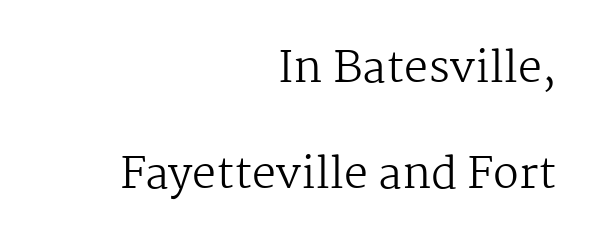
The image shows 43 px regular-weight serif type, upright; set right-aligned, loose line spacing (2.47x), normal letter spacing, not underlined; medium stroke contrast and a medium x-height.
